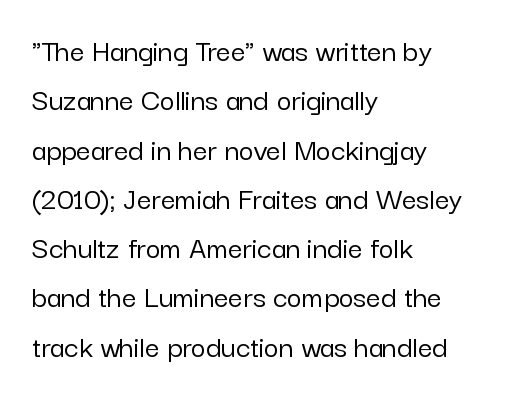
Between one letter and the next there's only the usual sliver of space. The line-height multiplier appears to be the usual default. Each letter keeps its own natural width here, so spacing adapts to shape. The glyphs in this specimen are sans serif. The passage shown is not underscored anywhere. This sample uses an upright cut, with every glyph sitting square on the baseline.
